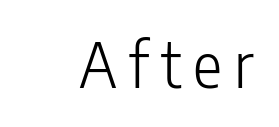
Is there any slant? The stems are plumb. The typeface chosen for these lines omits serifs. Spacing between characters has been opened up far beyond the box default. You could not count columns in this text — the font is proportionally spaced. Decoration check: the copy has no underline. The passage shown is not bold in any degree.
